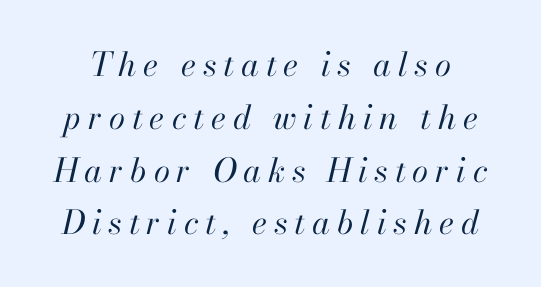
{"italic": "yes", "lean": "right", "slant_degrees": 13, "bold": "no", "weight": "regular", "width": "normal", "stroke_contrast": "high", "x_height": "small", "monospaced": "no", "underline": "no", "line_spacing": "normal", "line_spacing_ratio": 1.6, "letter_spacing": "wide", "letter_spacing_em": 0.21, "glyph_px": 33}
